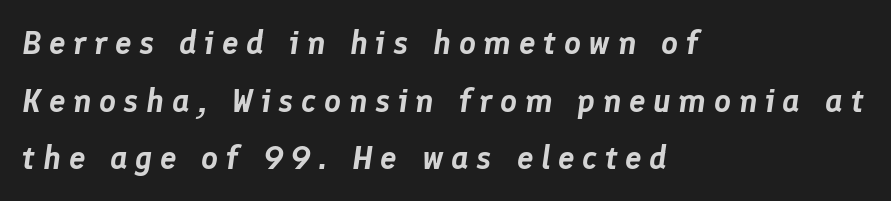
A typesetter would call this proportional, since set widths differ per character. It's the slanting kind of type. The text block is weighted toward the left margin, trailing off unevenly rightward. The words here are not underlined. Short note: letters widely spaced.
